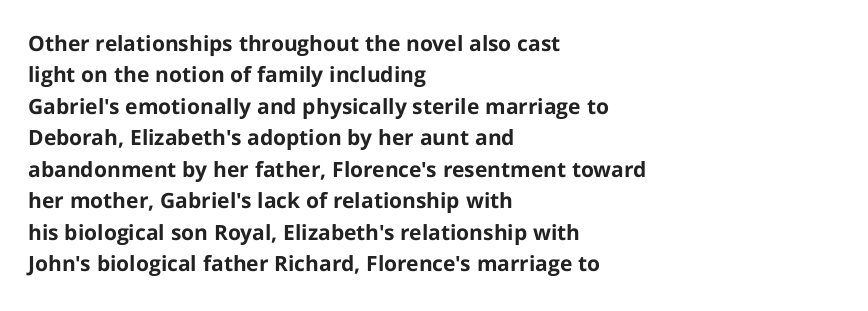
Set as a true bold cut, around the 700 mark. You can tell it's not italic because the verticals are truly vertical. Horizontally, the lines are justified to the leading edge only. Evenly set lines give the paragraph a standard silhouette. Just letters on the line, the space beneath them empty. Compared with typical body copy, the letter spacing here is the same.
